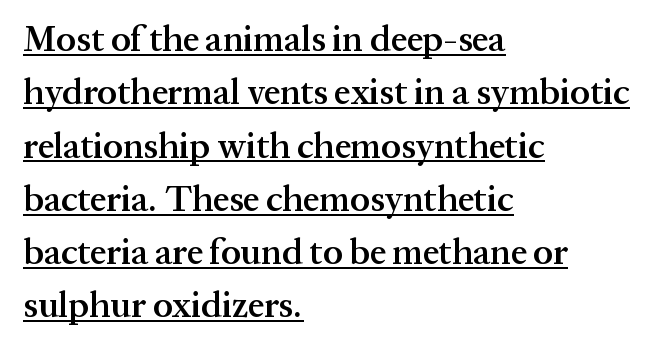
The image shows 36 px semibold serif type, upright; set left-aligned, normal line spacing (1.48x), normal letter spacing, underlined; medium stroke contrast and a medium x-height.
